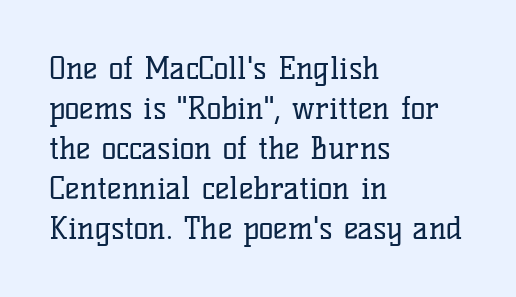
Q: Is the text bold? A: No.
Q: Is the text italic (slanted)? A: No, it is upright.
Q: Is the typeface a serif or a sans-serif typeface? A: Serif.
Q: Is the text underlined? A: No.
Q: How is the paragraph aligned? A: Left-aligned.
Q: Is the spacing between letters normal or unusually wide? A: Normal.
Q: Is the spacing between lines tight, normal or loose? A: Normal.
Q: Width (condensed, normal, or wide)? A: Normal.
Q: Stroke contrast? A: Low.
Q: x-height? A: Medium.
Q: Monospaced? A: No.
